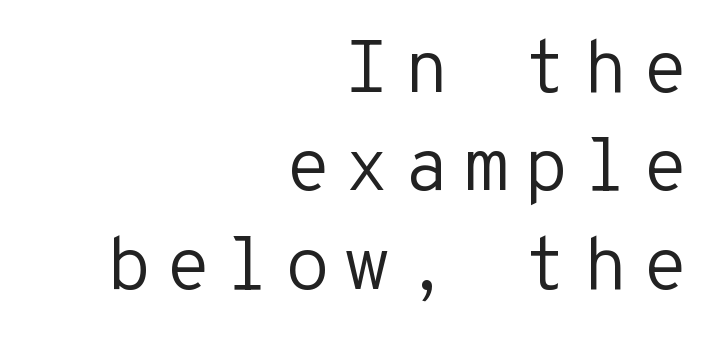
Q: Is the text bold? A: No.
Q: Is the text italic (slanted)? A: No, it is upright.
Q: Is the typeface a serif or a sans-serif typeface? A: Sans-serif.
Q: Is the text underlined? A: No.
Q: How is the paragraph aligned? A: Right-aligned.
Q: Is the spacing between lines tight, normal or loose? A: Normal.
Q: Width (condensed, normal, or wide)? A: Normal.
Q: Stroke contrast? A: Low.
Q: x-height? A: Medium.
Q: Monospaced? A: Yes.
